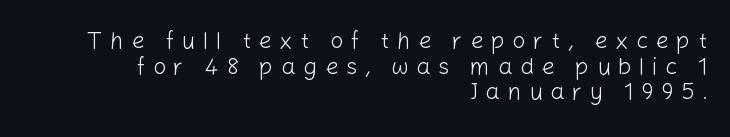
Q: Is the text bold? A: No.
Q: Is the text italic (slanted)? A: No, it is upright.
Q: Is the text underlined? A: No.
Q: How is the paragraph aligned? A: Right-aligned.
Q: Is the spacing between letters normal or unusually wide? A: Unusually wide.
Q: Is the spacing between lines tight, normal or loose? A: Tight.
